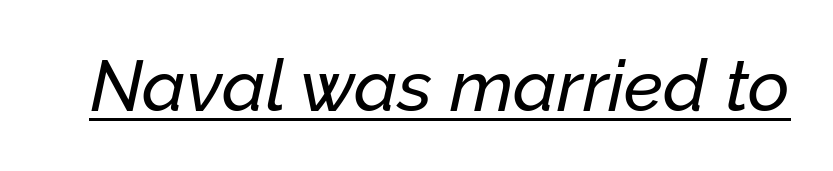
The image shows 72 px text type, italic (leaning right); set normal letter spacing, underlined; low stroke contrast and a medium x-height.
